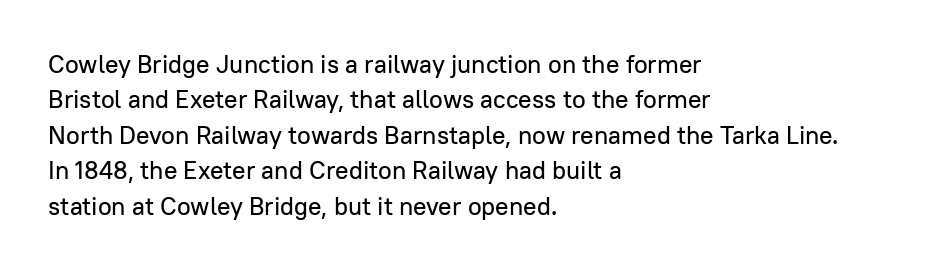
Q: Is the text italic (slanted)? A: No, it is upright.
Q: Is the text underlined? A: No.
Q: How is the paragraph aligned? A: Left-aligned.
Q: Is the spacing between letters normal or unusually wide? A: Normal.
Q: Is the spacing between lines tight, normal or loose? A: Normal.
